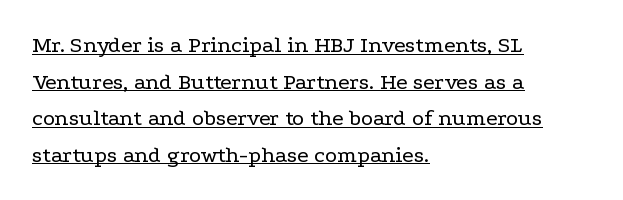
The image shows 23 px text type, upright; set left-aligned, normal line spacing (1.59x), normal letter spacing, underlined.
